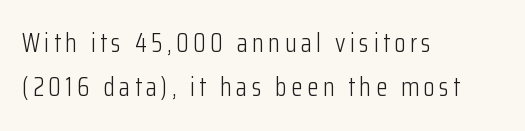
The image shows 26 px text type, upright; set left-aligned, line spacing 1.71x, not underlined.
